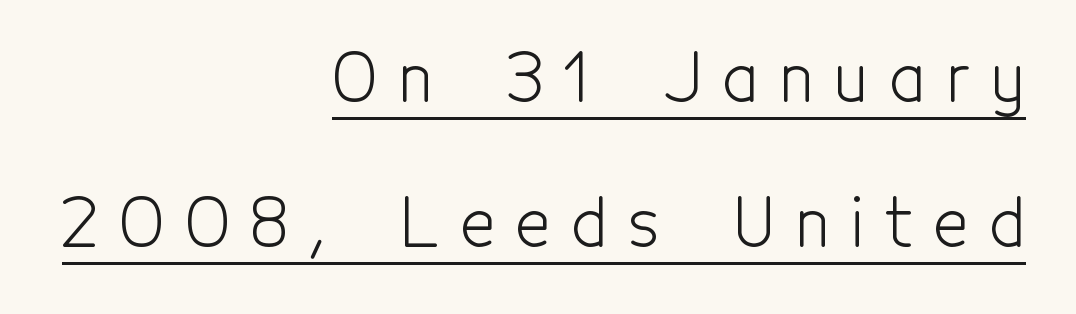
The image shows 66 px light, condensed sans-serif type, upright; set right-aligned, loose line spacing (2.19x), unusually wide letter spacing (+0.32 em), underlined; a medium x-height.
